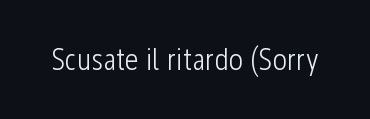
Here the designer chose a conventional face with non-uniform glyph widths. Serif or sans? Sans — the stroke terminals are bare. The lettering holds an erect, upright posture throughout. A quiet, ordinary-to-light weight characterises the typeface. The gaps between neighbouring characters are ordinary and unremarkable.
